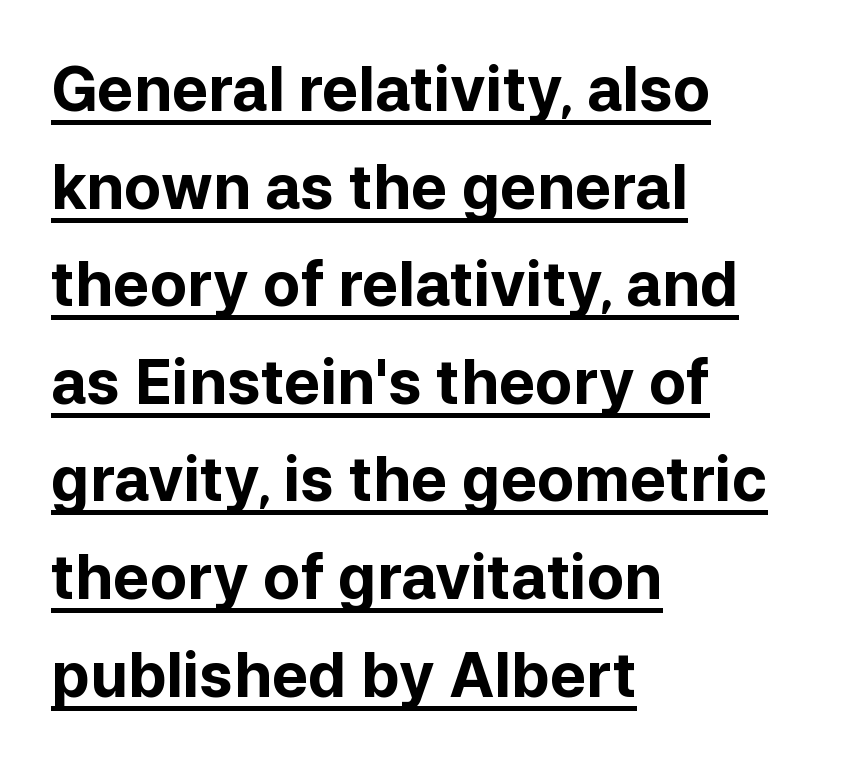
Q: Is the text bold? A: Yes.
Q: Is the text italic (slanted)? A: No, it is upright.
Q: Is the typeface a serif or a sans-serif typeface? A: Sans-serif.
Q: Is the text underlined? A: Yes.
Q: How is the paragraph aligned? A: Left-aligned.
Q: Is the spacing between letters normal or unusually wide? A: Normal.
Q: Is the spacing between lines tight, normal or loose? A: Normal.
Q: Width (condensed, normal, or wide)? A: Normal.
Q: Stroke contrast? A: Low.
Q: x-height? A: Medium.
Q: Monospaced? A: No.
